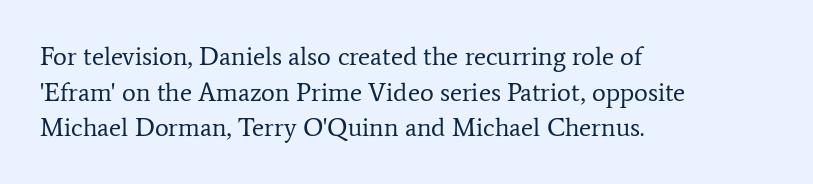
The image shows 26 px text type, upright; set left-aligned, normal line spacing (1.37x), normal letter spacing, not underlined.
